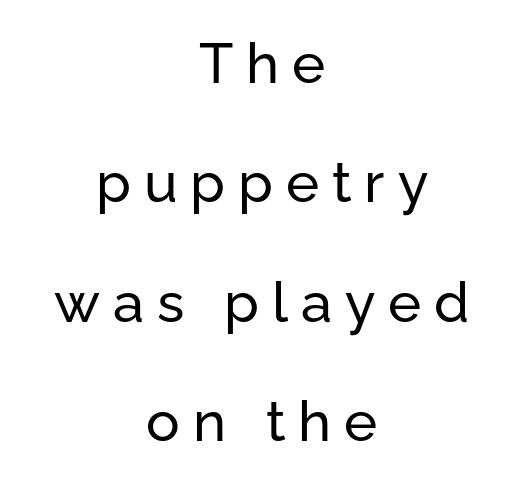
{"serif": "no", "italic": "no", "width": "normal", "stroke_contrast": "low", "x_height": "medium", "monospaced": "no", "underline": "no", "align": "center", "line_spacing": "loose", "line_spacing_ratio": 2.13, "letter_spacing": "wide", "letter_spacing_em": 0.23, "glyph_px": 56}
